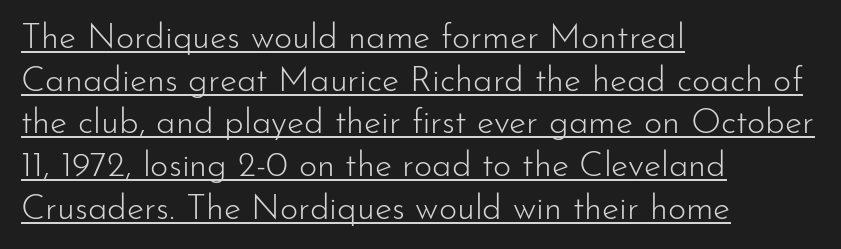
Character widths vary here, with narrow letters taking less room than wide ones. This sample is left-justified, so line endings fall wherever the words run out. Is the type heavy? It reads as light-to-regular instead. Like a heading marked for emphasis, these lines bear an underscore.
